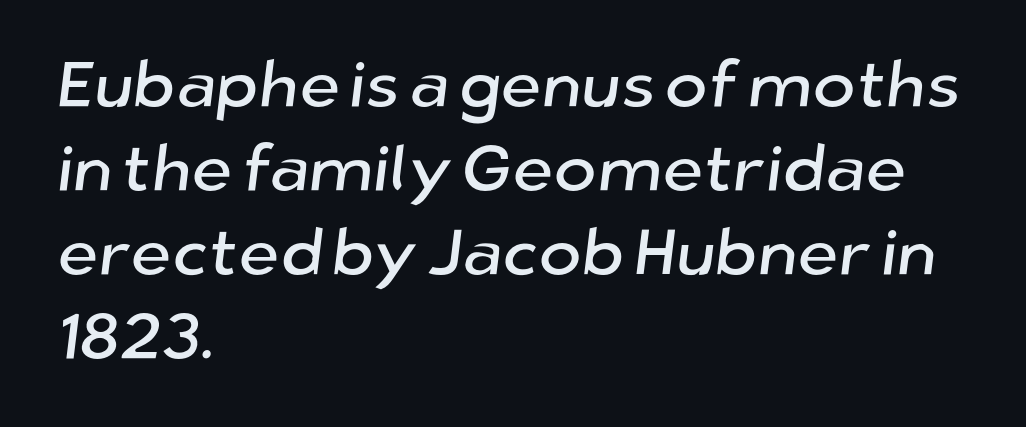
Typographically, this falls in the sans-serif category. Note the varied advance widths — an 'i' is clearly narrower than an 'm'. The ragged edge is on the right, which tells us the setting is flush left. Honestly, there is no underline to notice here at all. Regular leading. Default kerning and tracking; the words read as compact shapes.
